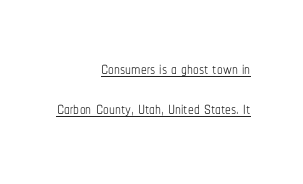
{"italic": "no", "bold": "no", "underline": "yes", "align": "right", "line_spacing_ratio": 1.74, "letter_spacing": "normal", "letter_spacing_em": 0.0, "glyph_px": 23}
